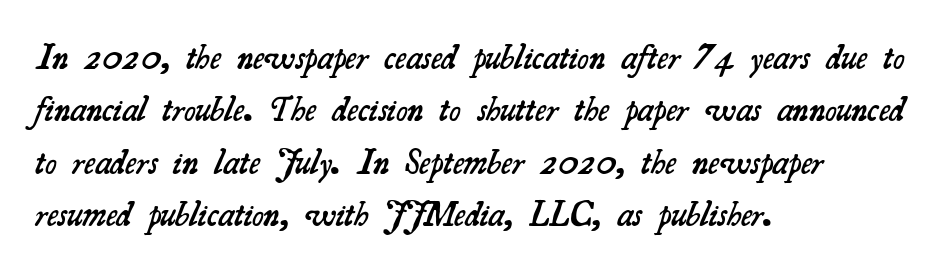
Q: Is the text bold? A: Semi-bold.
Q: Is the typeface a serif or a sans-serif typeface? A: Serif.
Q: Is the text underlined? A: No.
Q: How is the paragraph aligned? A: Left-aligned.
Q: Is the spacing between letters normal or unusually wide? A: Normal.
Q: Is the spacing between lines tight, normal or loose? A: Normal.
Q: Width (condensed, normal, or wide)? A: Normal.
Q: Stroke contrast? A: Medium.
Q: x-height? A: Small.
Q: Monospaced? A: No.
